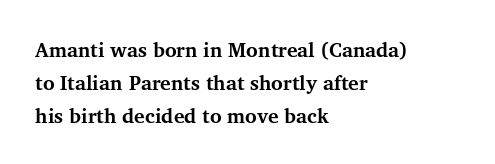
No italicization has been applied; the sample stays upright. The passage shown has conventional tracking throughout. Check the space under the baseline: it is left empty. Whoever set this chose a conventional vertical rhythm. Set as a true bold cut, around the 700 mark.
